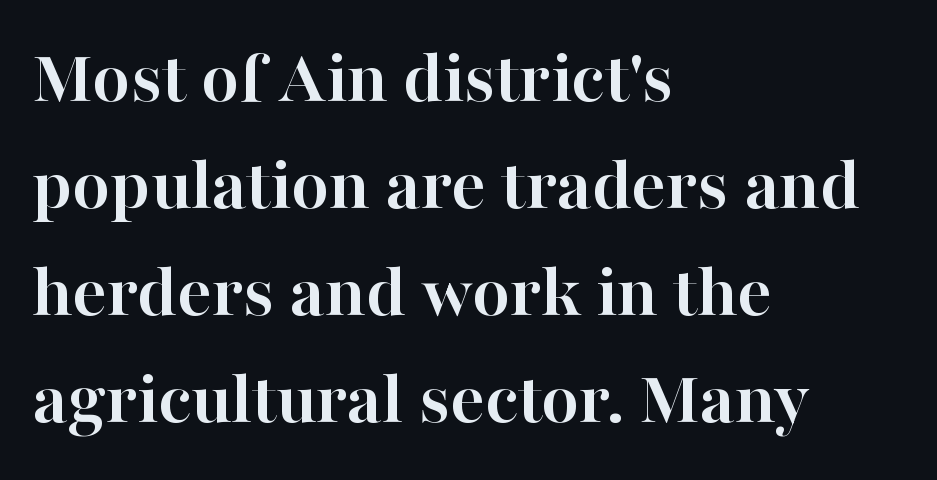
Q: Is the text bold? A: Yes.
Q: Is the text italic (slanted)? A: No, it is upright.
Q: Is the typeface a serif or a sans-serif typeface? A: Serif.
Q: Is the text underlined? A: No.
Q: How is the paragraph aligned? A: Left-aligned.
Q: Is the spacing between letters normal or unusually wide? A: Normal.
Q: Is the spacing between lines tight, normal or loose? A: Normal.
Q: Width (condensed, normal, or wide)? A: Normal.
Q: Stroke contrast? A: High.
Q: x-height? A: Medium.
Q: Monospaced? A: No.
